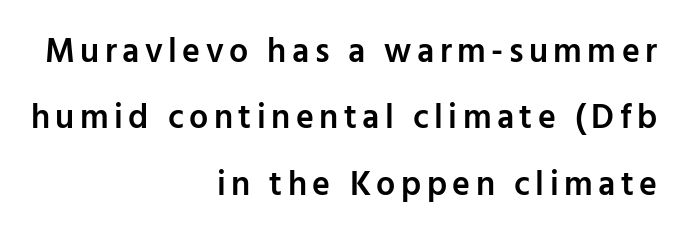
The image shows 34 px semibold sans-serif type, upright; set right-aligned, loose line spacing (1.95x), not underlined; low stroke contrast and a medium x-height.
